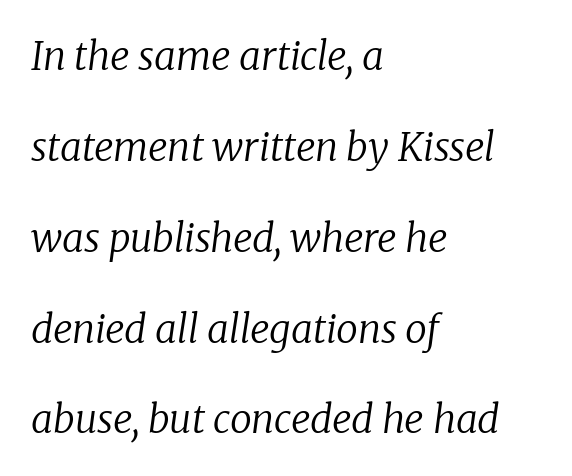
Q: Is the text bold? A: No.
Q: Is the text italic (slanted)? A: Yes, it leans right by about 8 degrees.
Q: Is the typeface a serif or a sans-serif typeface? A: Serif.
Q: Is the text underlined? A: No.
Q: How is the paragraph aligned? A: Left-aligned.
Q: Is the spacing between letters normal or unusually wide? A: Normal.
Q: Is the spacing between lines tight, normal or loose? A: Loose.
Q: Width (condensed, normal, or wide)? A: Normal.
Q: Stroke contrast? A: Low.
Q: x-height? A: Medium.
Q: Monospaced? A: No.
